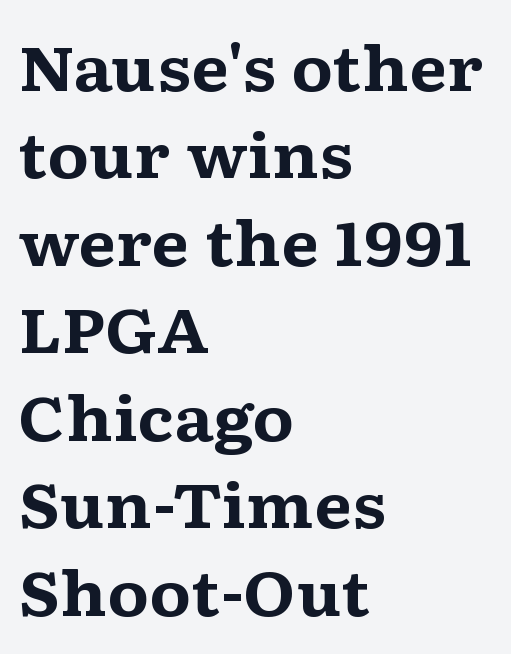
Q: Is the text bold? A: Yes.
Q: Is the text italic (slanted)? A: No, it is upright.
Q: Is the typeface a serif or a sans-serif typeface? A: Serif.
Q: Is the text underlined? A: No.
Q: How is the paragraph aligned? A: Left-aligned.
Q: Is the spacing between letters normal or unusually wide? A: Normal.
Q: Is the spacing between lines tight, normal or loose? A: Normal.
Q: Width (condensed, normal, or wide)? A: Wide.
Q: Stroke contrast? A: Medium.
Q: x-height? A: Medium.
Q: Monospaced? A: No.
